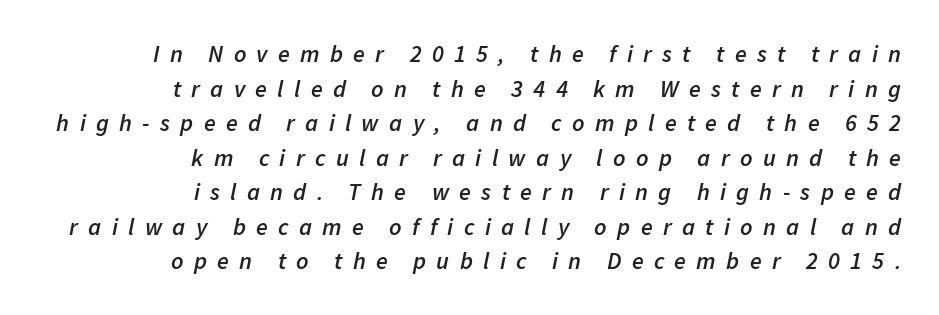
Q: Is the text bold? A: Semi-bold.
Q: Is the text italic (slanted)? A: Yes, it leans right by about 11 degrees.
Q: Is the text underlined? A: No.
Q: How is the paragraph aligned? A: Right-aligned.
Q: Is the spacing between letters normal or unusually wide? A: Unusually wide.
Q: Is the spacing between lines tight, normal or loose? A: Normal.
